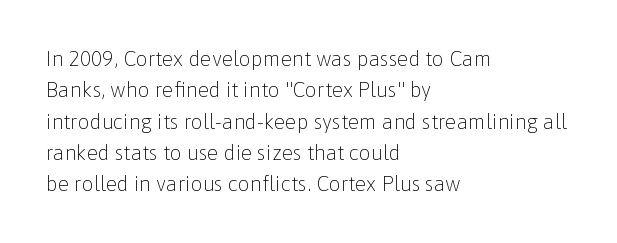
Q: Is the text bold? A: No.
Q: Is the text italic (slanted)? A: No, it is upright.
Q: Is the text underlined? A: No.
Q: How is the paragraph aligned? A: Left-aligned.
Q: Is the spacing between letters normal or unusually wide? A: Normal.
Q: Is the spacing between lines tight, normal or loose? A: Normal.
